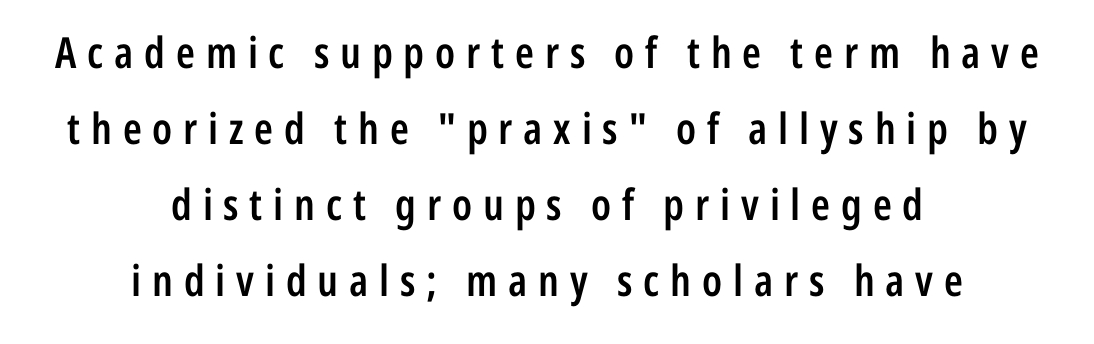
The letterforms stand isolated, each surrounded by extra space. The setting favours the middle, as headings and verse often do. Each letter's strokes conclude bluntly, with no projecting serifs. Proportional: the letters do not fall into vertical columns.
